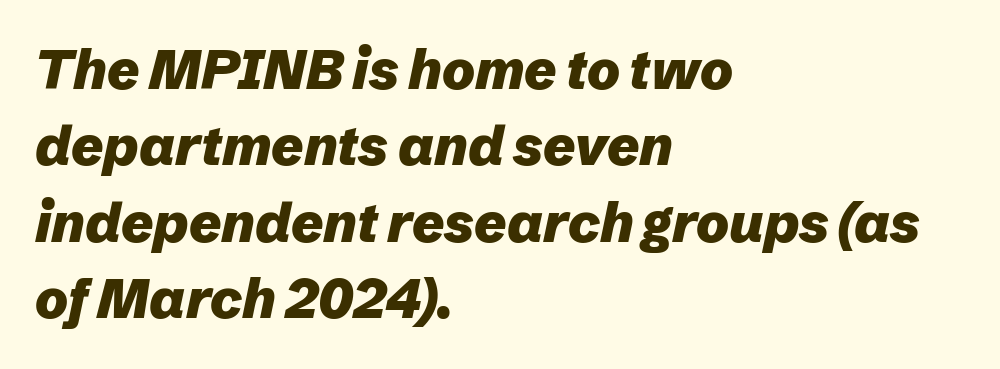
Q: Is the text bold? A: Yes.
Q: Is the text italic (slanted)? A: Yes, it leans right by about 12 degrees.
Q: Is the text underlined? A: No.
Q: How is the paragraph aligned? A: Left-aligned.
Q: Is the spacing between letters normal or unusually wide? A: Normal.
Q: Is the spacing between lines tight, normal or loose? A: Normal.
Q: Width (condensed, normal, or wide)? A: Normal.
Q: Stroke contrast? A: Low.
Q: x-height? A: Medium.
Q: Monospaced? A: No.
